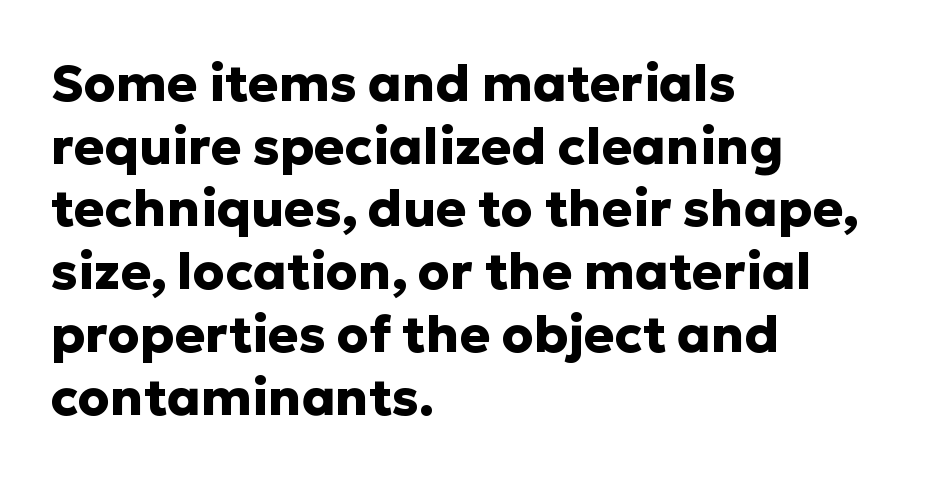
{"serif": "no", "italic": "no", "bold": "yes", "weight": "heavy", "width": "normal", "stroke_contrast": "low", "x_height": "medium", "monospaced": "no", "underline": "no", "align": "left", "line_spacing_ratio": 1.23, "letter_spacing": "normal", "letter_spacing_em": 0.0, "glyph_px": 51}
